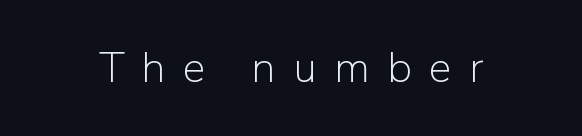
Q: Is the text bold? A: No.
Q: Is the text italic (slanted)? A: No, it is upright.
Q: Is the typeface a serif or a sans-serif typeface? A: Sans-serif.
Q: Is the text underlined? A: No.
Q: Is the spacing between letters normal or unusually wide? A: Unusually wide.
Q: Width (condensed, normal, or wide)? A: Normal.
Q: Stroke contrast? A: Low.
Q: x-height? A: Medium.
Q: Monospaced? A: No.
